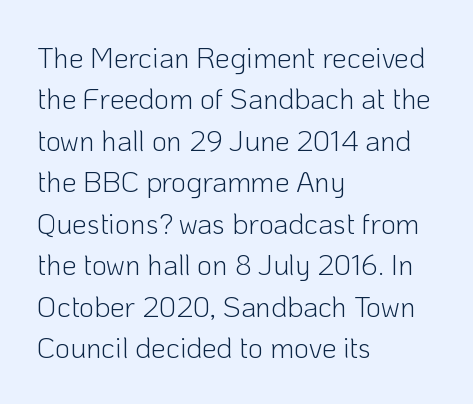
The image shows 29 px light sans-serif type, upright; set left-aligned, normal line spacing (1.43x), normal letter spacing, not underlined; low stroke contrast and a medium x-height.
